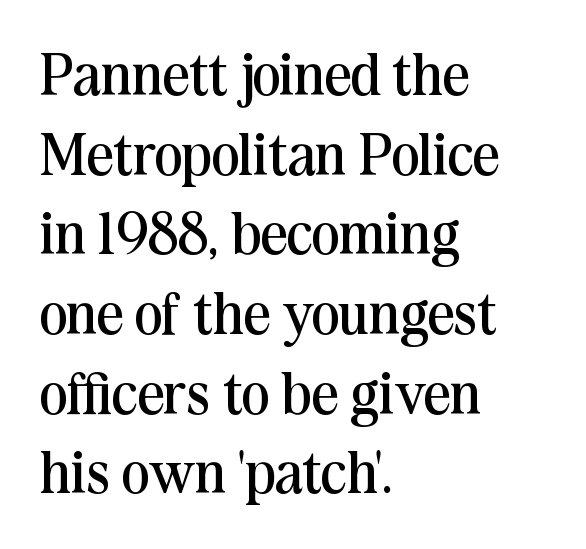
The image shows 59 px regular-weight serif type, upright; set left-aligned, normal line spacing (1.35x), normal letter spacing, not underlined; medium stroke contrast and a medium x-height.
